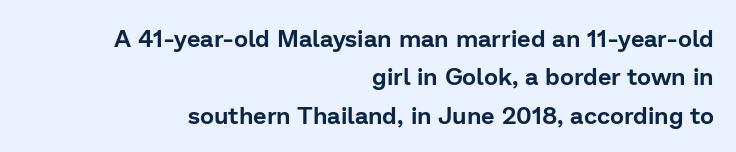
The image shows 24 px text type, upright; set right-aligned, normal line spacing (1.6x), normal letter spacing, not underlined.
